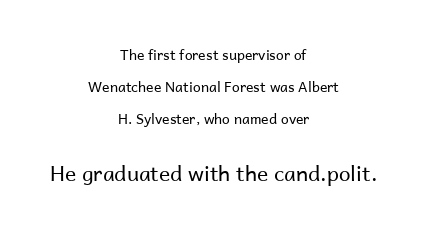
Unlike italic type, these characters show no tilt at all. A quiet, ordinary-to-light weight characterises the typeface. The designer gave the closing block more size than the opening block. In CSS terms this would be text-align: center.
